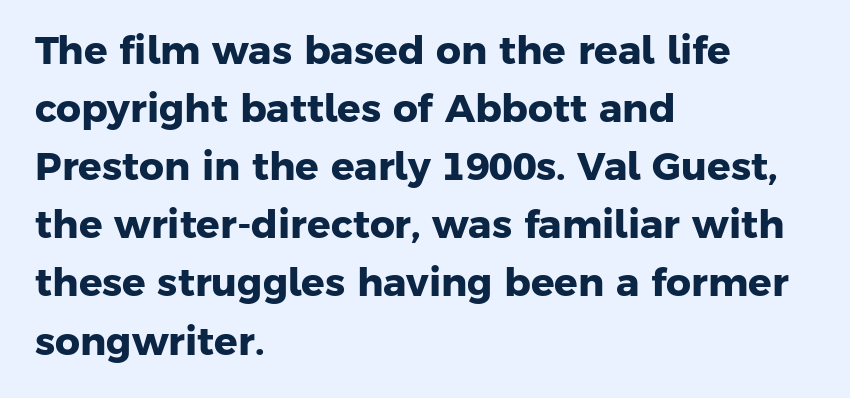
{"serif": "no", "bold": "yes", "weight": "heavy", "width": "normal", "stroke_contrast": "low", "x_height": "medium", "monospaced": "no", "underline": "no", "align": "left", "line_spacing": "normal", "line_spacing_ratio": 1.49, "letter_spacing": "normal", "letter_spacing_em": 0.0, "glyph_px": 39}
